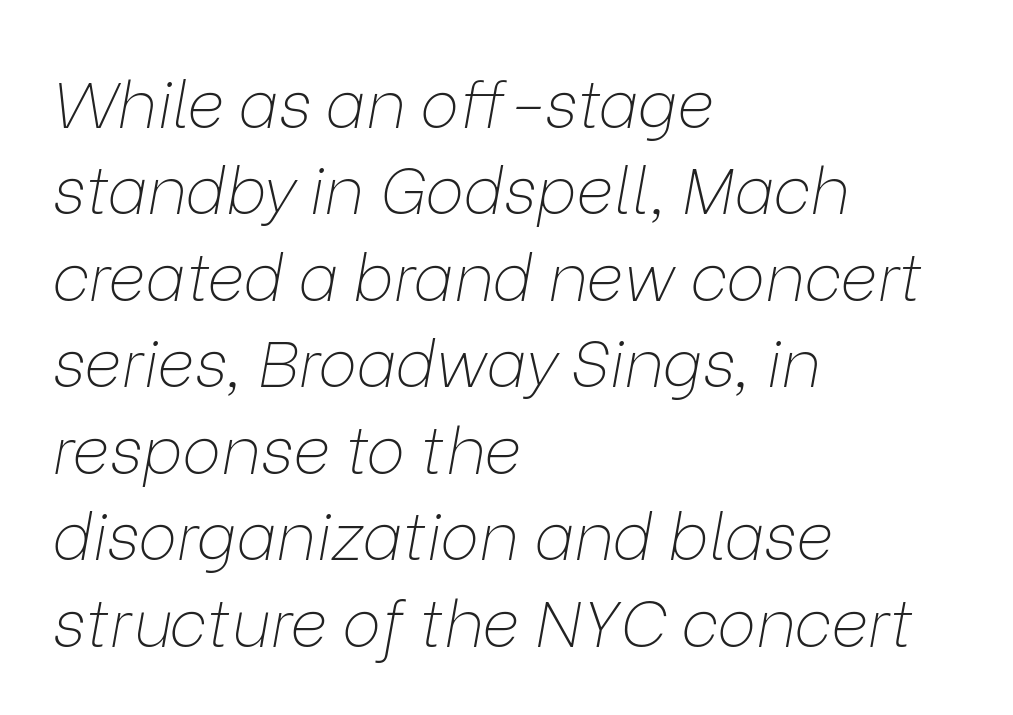
The image shows 65 px thin type, italic (leaning right); set left-aligned, normal line spacing (1.33x), normal letter spacing, not underlined; low stroke contrast and a medium x-height.
